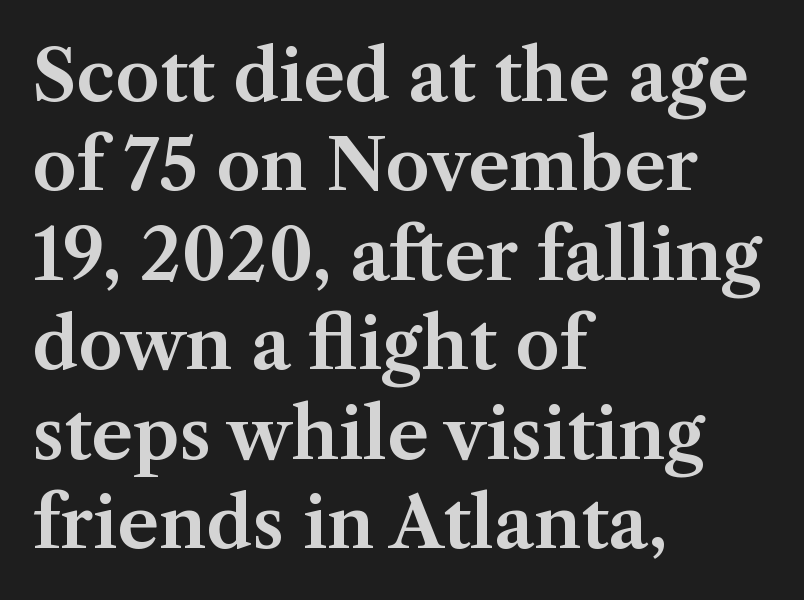
Q: Is the text italic (slanted)? A: No, it is upright.
Q: Is the typeface a serif or a sans-serif typeface? A: Serif.
Q: Is the text underlined? A: No.
Q: How is the paragraph aligned? A: Left-aligned.
Q: Is the spacing between letters normal or unusually wide? A: Normal.
Q: Is the spacing between lines tight, normal or loose? A: Normal.
Q: Width (condensed, normal, or wide)? A: Normal.
Q: Stroke contrast? A: Medium.
Q: x-height? A: Medium.
Q: Monospaced? A: No.
